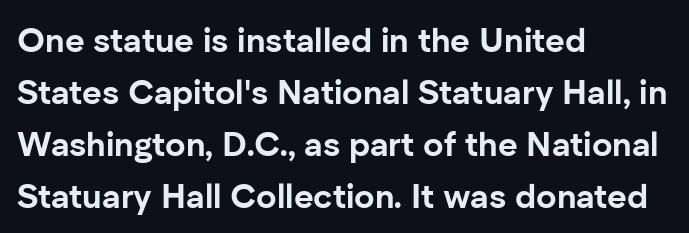
The image shows 34 px bold sans-serif type, upright; set left-aligned, normal line spacing (1.53x), normal letter spacing, not underlined; low stroke contrast and a medium x-height.
